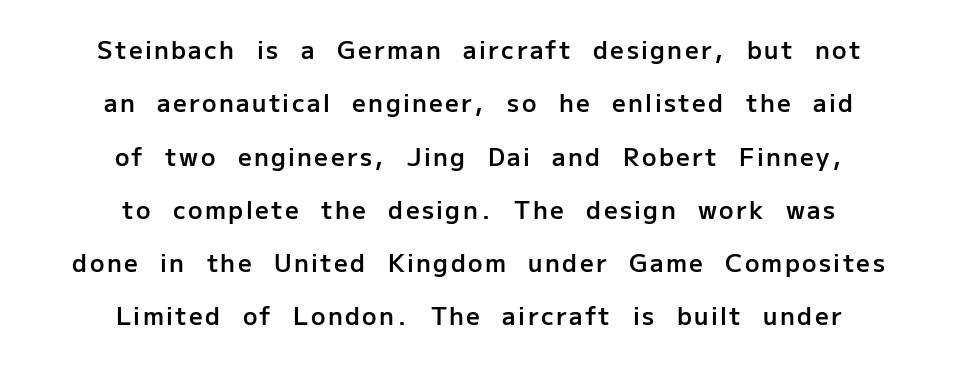
The image shows 24 px text type, upright; set centered, loose line spacing (2.22x), not underlined.
